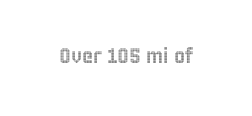
The image shows 21 px text type, upright; set normal letter spacing, not underlined.
